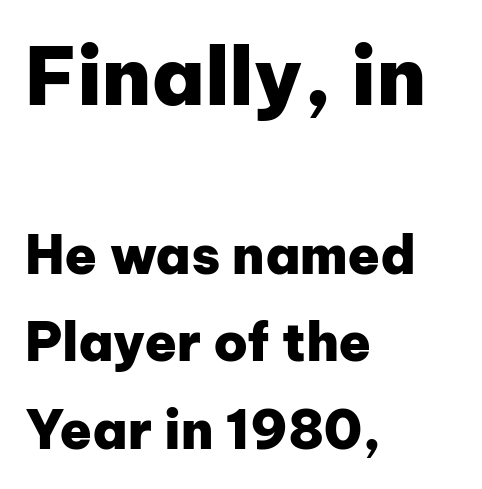
{"serif": "no", "italic": "no", "bold": "yes", "weight": "heavy", "width": "normal", "stroke_contrast": "low", "x_height": "medium", "monospaced": "no", "underline": "no", "align": "left", "line_spacing": "normal", "line_spacing_ratio": 1.65, "letter_spacing": "normal", "letter_spacing_em": 0.0, "larger_block": "first", "size_ratio": 1.51, "glyph_px": 80}
